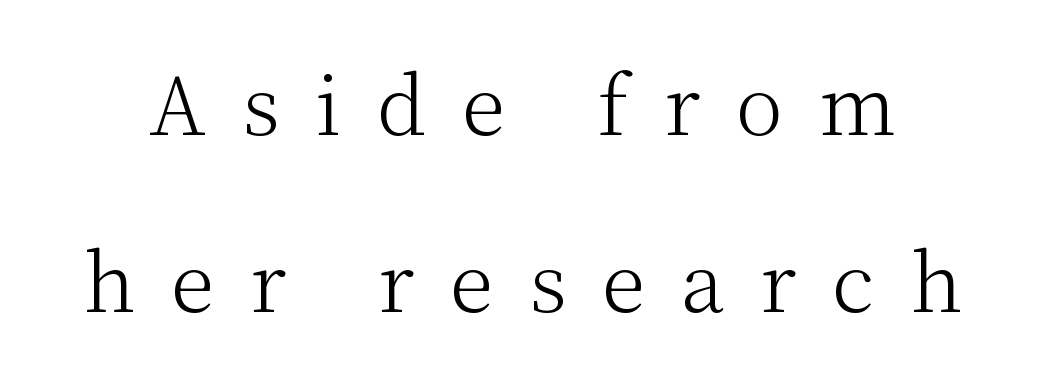
Does the type have serifs? Yes, each stem ends in a small foot. Honestly, the letter spacing is so wide it's the main thing you notice. Is this a fixed-width face? No — the glyphs have proportional, varying widths. No word sits above an underline. It's the straight-up-and-down kind of type.
